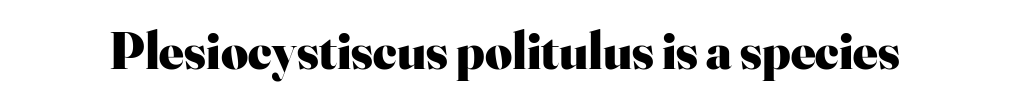
You could call the tracking neutral — neither tight nor loose. Upright lettering throughout. Check under the words: just untouched page. Old-style or modern, the face here clearly has serifs. How heavy is the stroke? Heavy — this is a bold.
